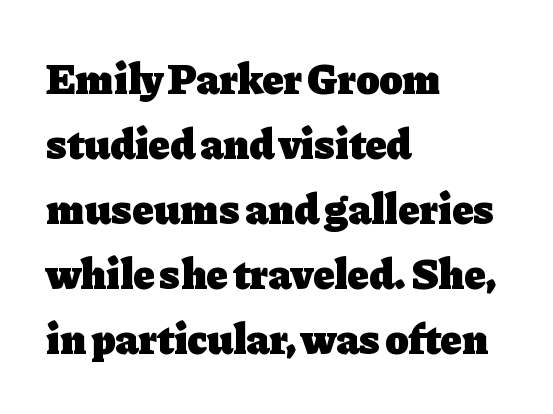
Set as a true bold cut, around the 700 mark. The compositor pushed each line to the left boundary. Spacing verdict: proportional, widths tailored to each character. Honestly, the letter spacing is just normal — you wouldn't notice it.
